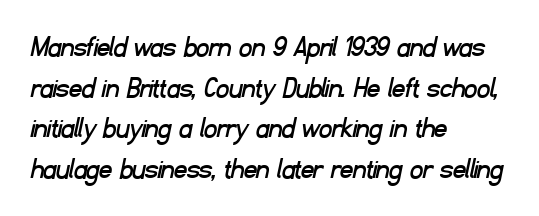
The face used here is proportionally spaced, like ordinary book or web type. These lines keep a tight, regular rhythm from letter to letter. Font category for this specimen: sans-serif. Reading down the column, the eye jumps a familiar distance to each next line.
